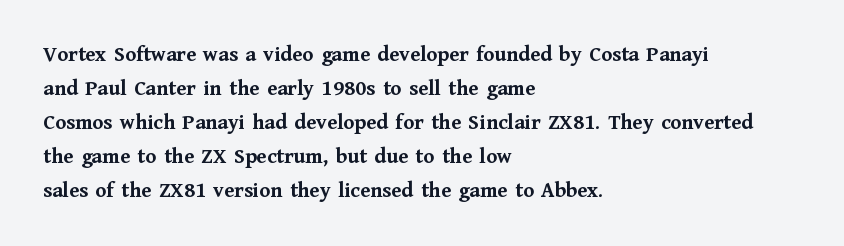
Q: Is the text bold? A: Yes.
Q: Is the text italic (slanted)? A: No, it is upright.
Q: Is the text underlined? A: No.
Q: How is the paragraph aligned? A: Left-aligned.
Q: Is the spacing between letters normal or unusually wide? A: Normal.
Q: Is the spacing between lines tight, normal or loose? A: Normal.
